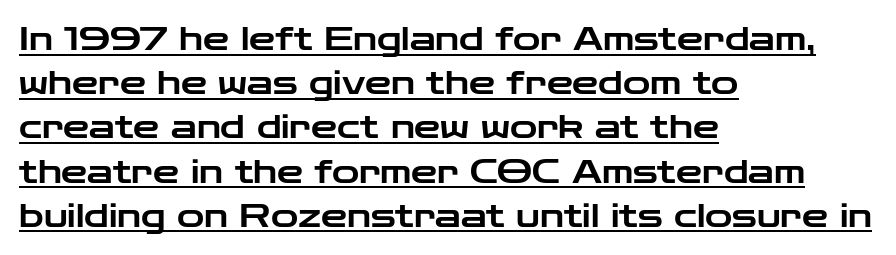
{"serif": "no", "italic": "no", "width": "wide", "stroke_contrast": "low", "x_height": "medium", "monospaced": "no", "underline": "yes", "align": "left", "line_spacing": "normal", "line_spacing_ratio": 1.34, "letter_spacing": "normal", "letter_spacing_em": 0.0, "glyph_px": 33}
